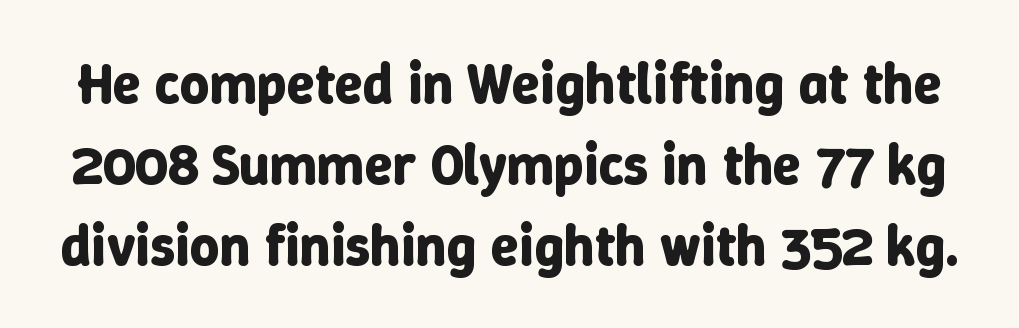
The image shows 57 px bold type, upright; set normal line spacing (1.42x), normal letter spacing, not underlined; low stroke contrast and a medium x-height.
